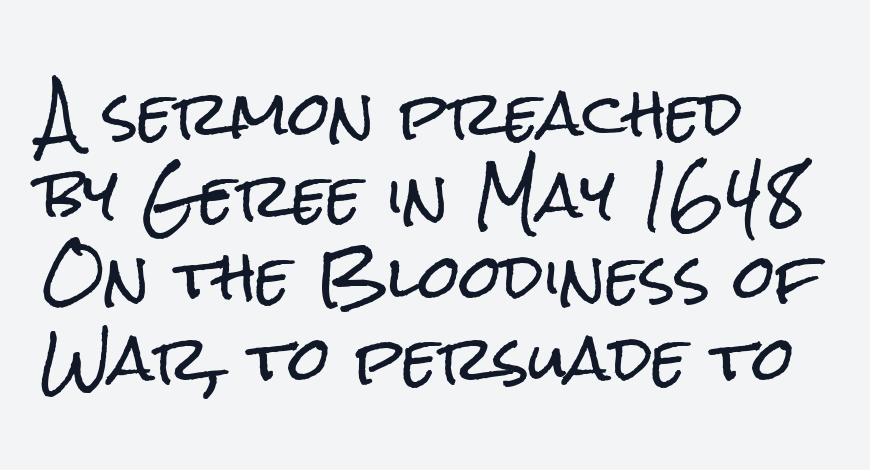
{"serif": "no", "italic": "no", "width": "condensed", "stroke_contrast": "low", "x_height": "medium", "monospaced": "no", "underline": "no", "align": "left", "line_spacing": "normal", "line_spacing_ratio": 1.36, "letter_spacing": "normal", "letter_spacing_em": 0.0, "glyph_px": 60}
